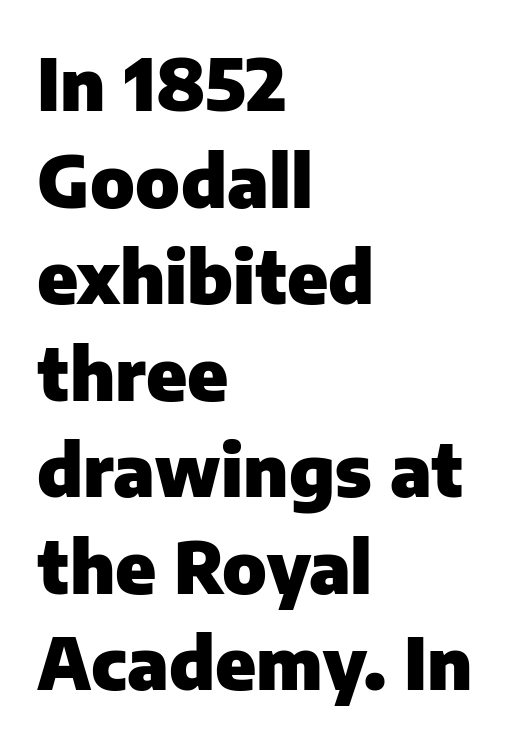
Regular leading. Varying glyph widths throughout — classic text-font behaviour. The letterforms sit shoulder to shoulder at normal distance. This rendering uses left alignment, leaving the right contour irregular. The letters carry no serifs — their stems end cleanly without finishing strokes.
